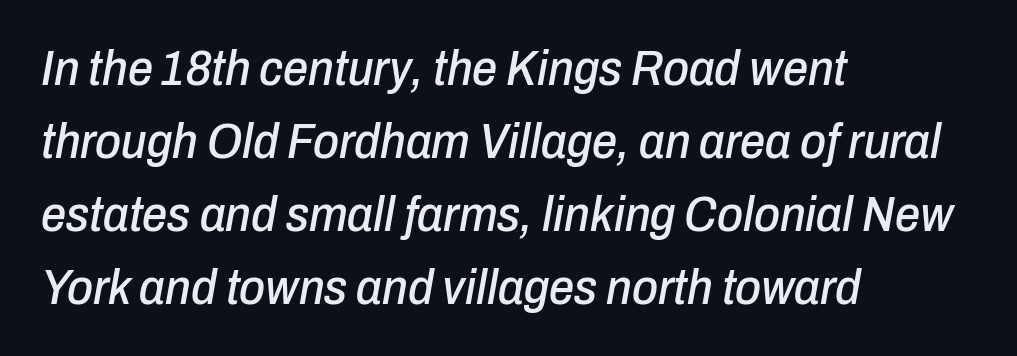
{"italic": "yes", "lean": "right", "slant_degrees": 10, "width": "condensed", "stroke_contrast": "low", "x_height": "medium", "monospaced": "no", "underline": "no", "align": "left", "line_spacing": "normal", "line_spacing_ratio": 1.46, "letter_spacing": "normal", "letter_spacing_em": 0.0, "glyph_px": 50}
